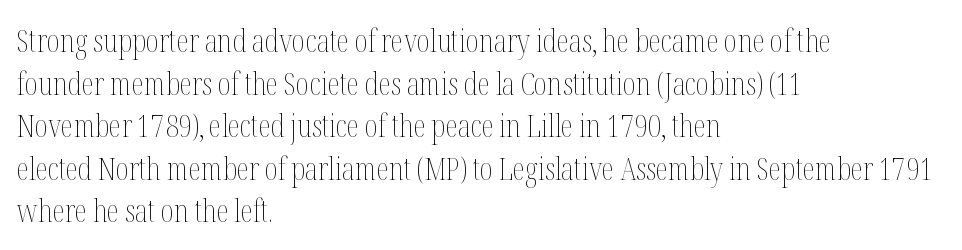
{"italic": "no", "bold": "no", "weight": "thin", "width": "condensed", "stroke_contrast": "medium", "x_height": "medium", "monospaced": "no", "underline": "no", "align": "left", "line_spacing": "normal", "line_spacing_ratio": 1.33, "letter_spacing": "normal", "letter_spacing_em": 0.0, "glyph_px": 32}
